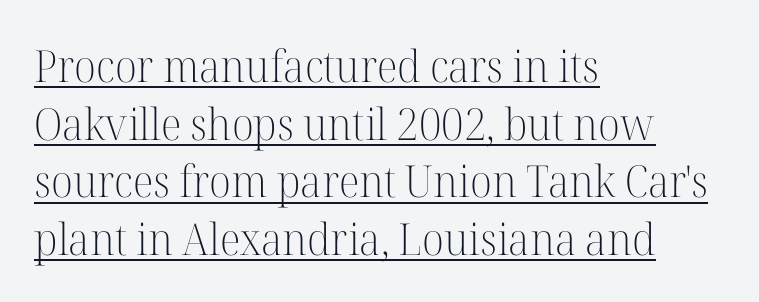
The image shows 44 px light serif type, upright; set left-aligned, normal line spacing (1.31x), normal letter spacing, underlined; high stroke contrast and a medium x-height.
